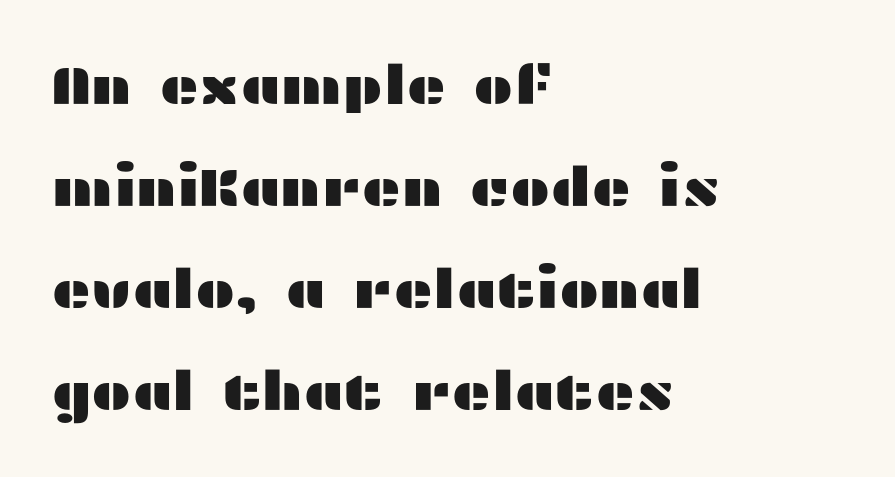
Caption: standard tracking, unaltered. This is roman type, the default non-slanted kind. The typeface chosen for these lines omits serifs. Leftover space on each line is placed entirely after the last word. Proportional: the letters do not fall into vertical columns.
